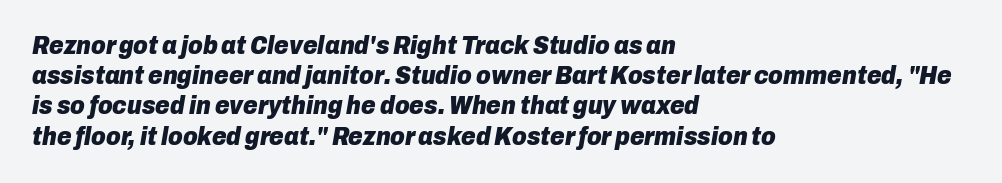
The image shows 25 px bold type, italic (leaning right); set left-aligned, line spacing 1.21x, normal letter spacing, not underlined.
